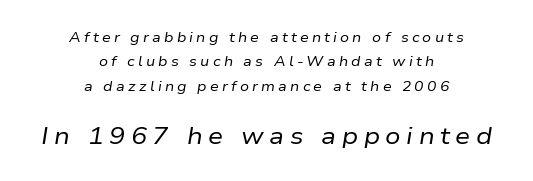
Q: Is the text bold? A: No.
Q: Is the text italic (slanted)? A: Yes, it leans right by about 9 degrees.
Q: Is the text underlined? A: No.
Q: How is the paragraph aligned? A: Centered.
Q: Is the spacing between letters normal or unusually wide? A: Unusually wide.
Q: Which block of text is set in a larger size, the first (top) or the second (bottom)? A: The second (bottom) one.
